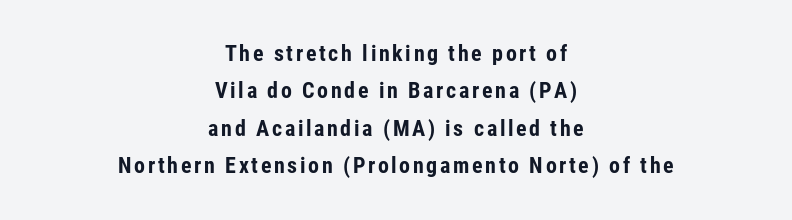
{"italic": "no", "bold": "yes", "underline": "no", "align": "center", "line_spacing": "normal", "line_spacing_ratio": 1.7, "glyph_px": 22}
